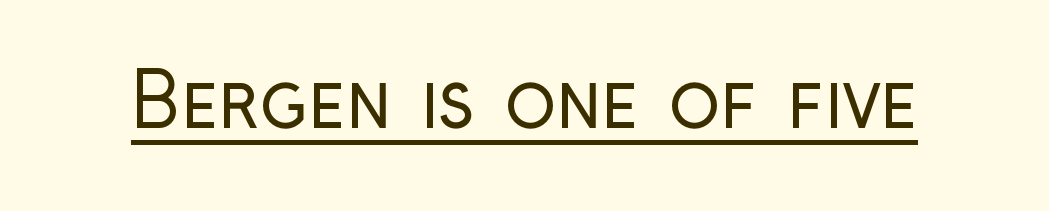
{"serif": "no", "italic": "no", "bold": "no", "weight": "regular", "width": "condensed", "stroke_contrast": "low", "x_height": "medium", "monospaced": "no", "underline": "yes", "letter_spacing": "normal", "letter_spacing_em": 0.0, "glyph_px": 75}
